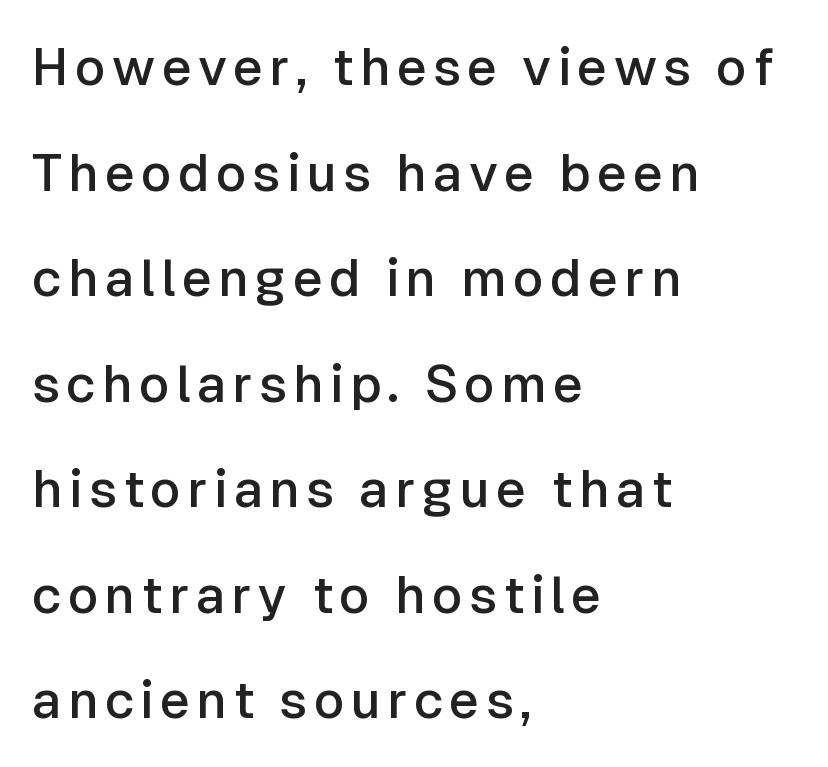
These lines were composed using upright roman letters. Horizontal bands of white between lines are thick stripes. This is sans-serif lettering, the kind often seen on screens and signage. Unmarked baselines from the first word to the last. Alignment: flush left.
